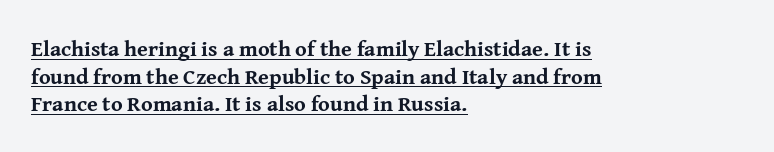
{"italic": "no", "bold": "yes", "underline": "yes", "align": "left", "line_spacing": "normal", "line_spacing_ratio": 1.26, "letter_spacing": "normal", "letter_spacing_em": 0.0, "glyph_px": 22}
